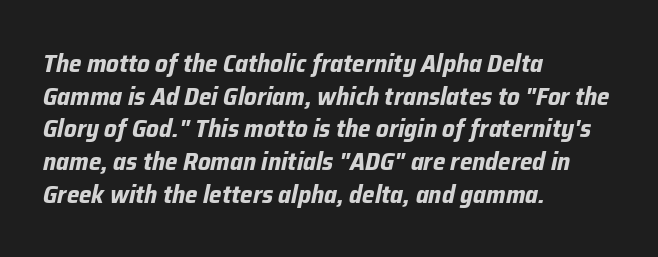
The font's italic variant was chosen for this text. Caption: multi-line text, flush left, ragged right. Words appear dense and cohesive because spacing is normal. Only glyphs here, with clear space below each row.
